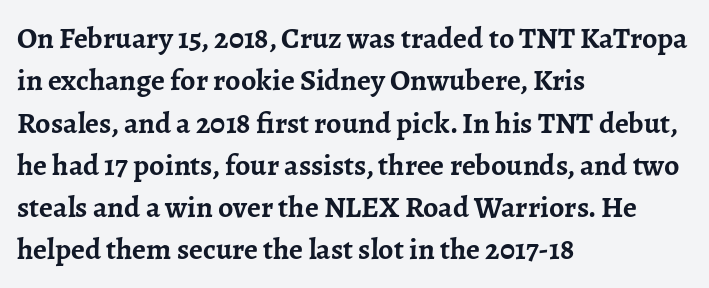
Font category for this specimen: serif. You can tell it's not italic because the verticals are truly vertical. The type is set solid horizontally, with unmodified tracking. Any mark beneath the type? The region is blank.
